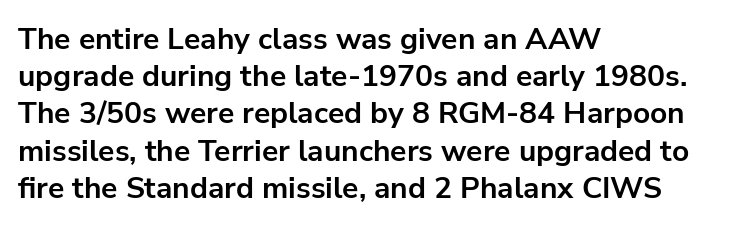
{"serif": "no", "italic": "no", "bold": "yes", "weight": "bold", "width": "normal", "stroke_contrast": "low", "x_height": "medium", "monospaced": "no", "underline": "no", "align": "left", "line_spacing_ratio": 1.24, "letter_spacing": "normal", "letter_spacing_em": 0.0, "glyph_px": 30}
